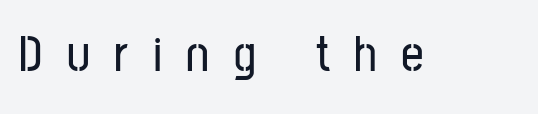
Q: Is the text italic (slanted)? A: No, it is upright.
Q: Is the typeface a serif or a sans-serif typeface? A: Sans-serif.
Q: Is the text underlined? A: No.
Q: Is the spacing between letters normal or unusually wide? A: Unusually wide.
Q: Width (condensed, normal, or wide)? A: Condensed.
Q: Stroke contrast? A: Low.
Q: x-height? A: Medium.
Q: Monospaced? A: No.
